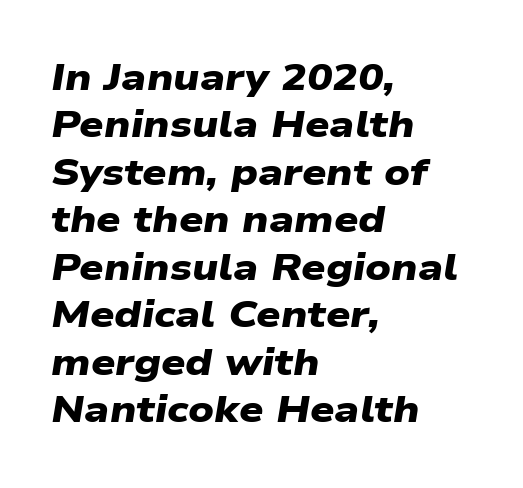
{"serif": "no", "bold": "yes", "weight": "heavy", "width": "wide", "stroke_contrast": "low", "x_height": "medium", "monospaced": "no", "underline": "no", "align": "left", "line_spacing": "normal", "line_spacing_ratio": 1.25, "letter_spacing": "normal", "letter_spacing_em": 0.0, "glyph_px": 38}
